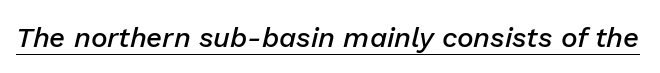
The image shows 28 px semibold type, italic (leaning right); set normal letter spacing, underlined; low stroke contrast and a medium x-height.
